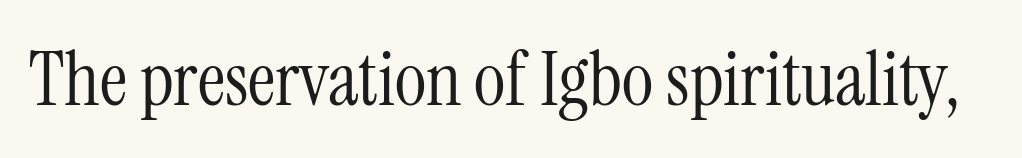
Students, note that the glyphs here touch the page at normal intervals. Nobody drew a line under any word here. Rendered with straight, roman letterforms. Is the stroke heavy? The answer is a plain regular-or-lighter. Varying glyph widths throughout — classic text-font behaviour. A serif font was chosen for this passage.
